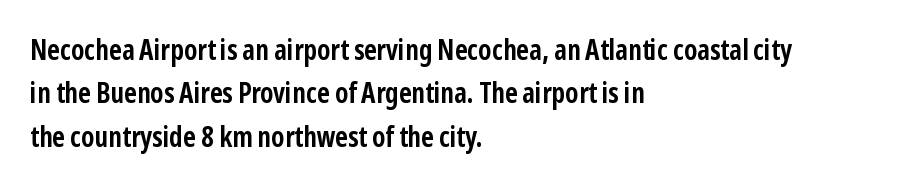
Q: Is the text bold? A: Yes.
Q: Is the text italic (slanted)? A: No, it is upright.
Q: Is the typeface a serif or a sans-serif typeface? A: Sans-serif.
Q: Is the text underlined? A: No.
Q: How is the paragraph aligned? A: Left-aligned.
Q: Is the spacing between letters normal or unusually wide? A: Normal.
Q: Is the spacing between lines tight, normal or loose? A: Normal.
Q: Width (condensed, normal, or wide)? A: Condensed.
Q: Stroke contrast? A: Low.
Q: x-height? A: Medium.
Q: Monospaced? A: No.
